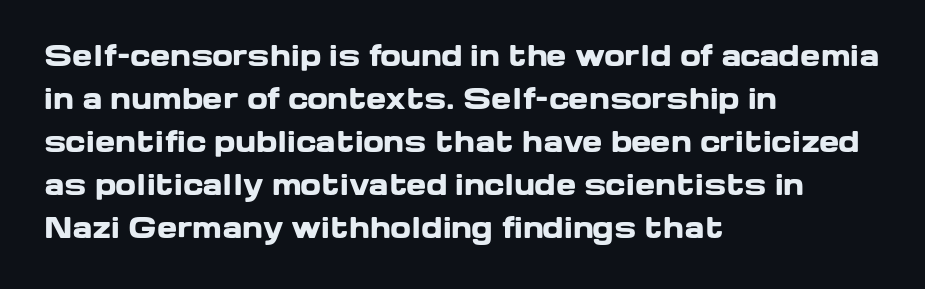
Q: Is the text bold? A: Yes.
Q: Is the text italic (slanted)? A: No, it is upright.
Q: Is the text underlined? A: No.
Q: How is the paragraph aligned? A: Left-aligned.
Q: Is the spacing between letters normal or unusually wide? A: Normal.
Q: Is the spacing between lines tight, normal or loose? A: Normal.
